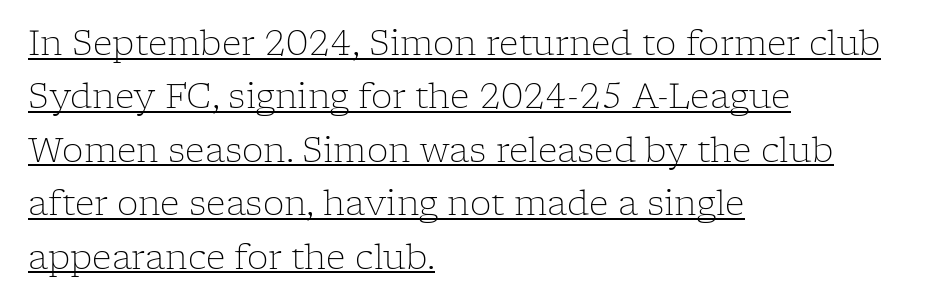
Q: Is the text bold? A: No.
Q: Is the text italic (slanted)? A: No, it is upright.
Q: Is the typeface a serif or a sans-serif typeface? A: Serif.
Q: Is the text underlined? A: Yes.
Q: How is the paragraph aligned? A: Left-aligned.
Q: Is the spacing between letters normal or unusually wide? A: Normal.
Q: Is the spacing between lines tight, normal or loose? A: Normal.
Q: Width (condensed, normal, or wide)? A: Normal.
Q: Stroke contrast? A: Low.
Q: x-height? A: Medium.
Q: Monospaced? A: No.
